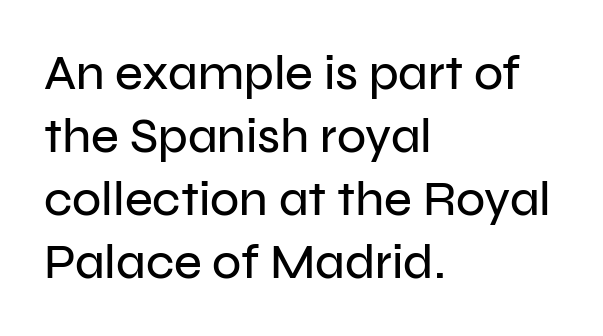
{"serif": "no", "italic": "no", "width": "normal", "stroke_contrast": "low", "x_height": "medium", "monospaced": "no", "underline": "no", "align": "left", "line_spacing": "normal", "line_spacing_ratio": 1.31, "letter_spacing": "normal", "letter_spacing_em": 0.0, "glyph_px": 48}
